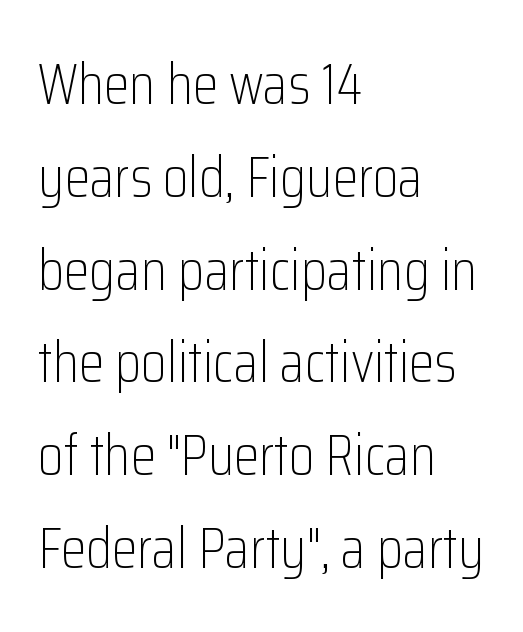
Honestly, there is no underline to notice here at all. The rendering uses natural spacing where letterforms have individual widths. Posture: straight, roman, zero tilt. The typesetting does not lean heavy: it is not bold. This is sans-serif lettering, the kind often seen on screens and signage.
